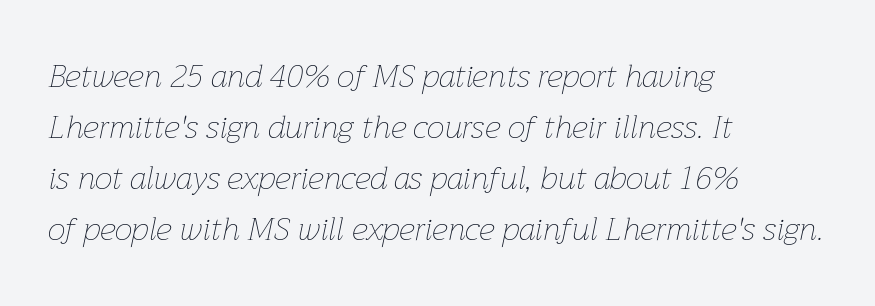
Baseline-to-baseline distance is the conventional proportion of letter height. Just letters on the line, the space beneath them empty. You could not count columns in this text — the font is proportionally spaced. This rendering uses left alignment, leaving the right contour irregular. When letters slant like this, we call the style italic.
